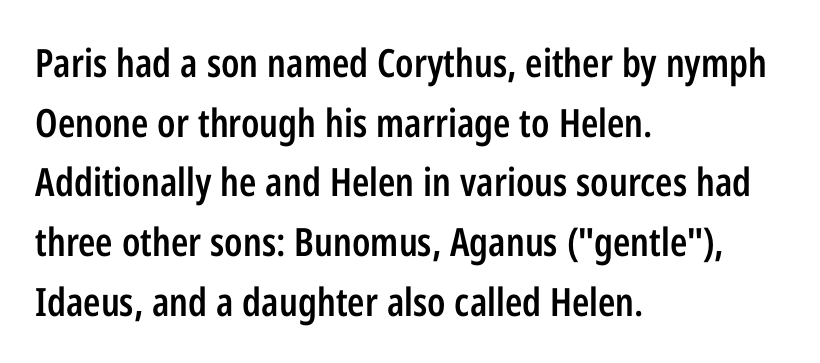
{"serif": "no", "italic": "no", "bold": "semi", "weight": "semibold", "width": "condensed", "stroke_contrast": "low", "x_height": "medium", "monospaced": "no", "underline": "no", "align": "left", "line_spacing": "normal", "line_spacing_ratio": 1.53, "letter_spacing": "normal", "letter_spacing_em": 0.0, "glyph_px": 39}
